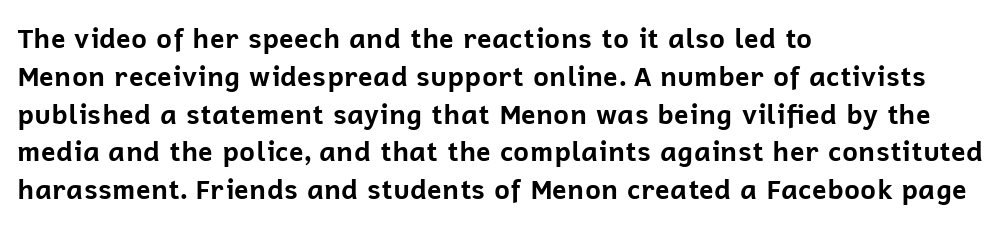
Q: Is the text bold? A: Yes.
Q: Is the text italic (slanted)? A: No, it is upright.
Q: Is the text underlined? A: No.
Q: How is the paragraph aligned? A: Left-aligned.
Q: Is the spacing between letters normal or unusually wide? A: Normal.
Q: Is the spacing between lines tight, normal or loose? A: Normal.
